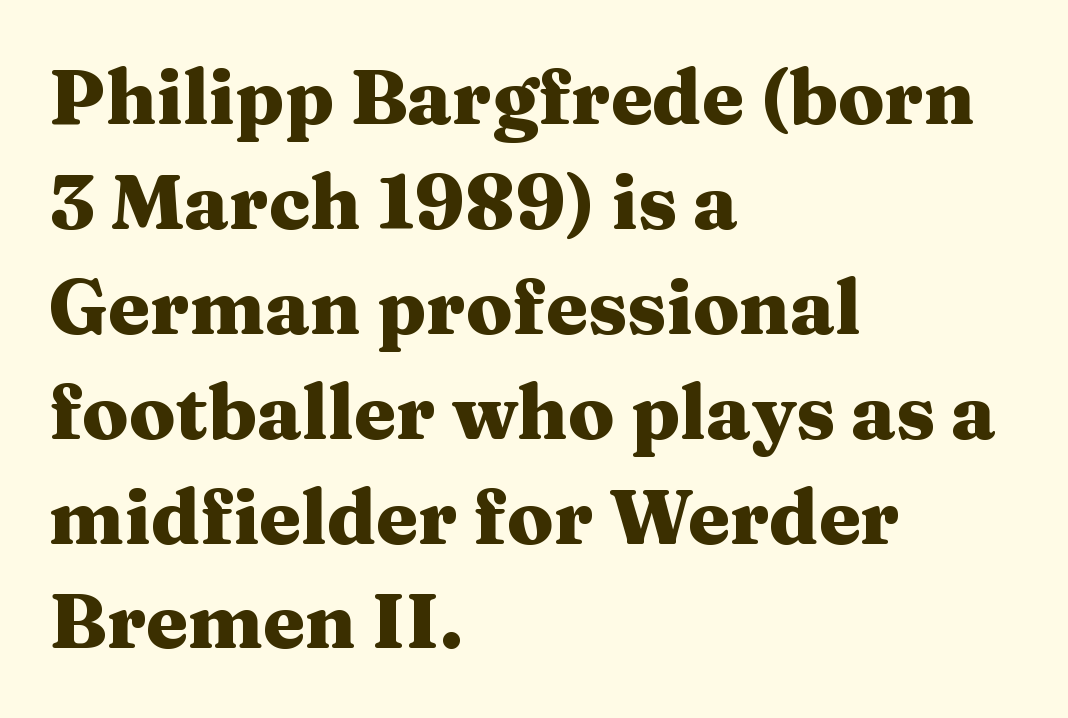
{"serif": "yes", "italic": "no", "bold": "yes", "weight": "heavy", "width": "wide", "stroke_contrast": "medium", "x_height": "medium", "monospaced": "no", "underline": "no", "align": "left", "line_spacing": "normal", "line_spacing_ratio": 1.38, "letter_spacing": "normal", "letter_spacing_em": 0.0, "glyph_px": 76}
